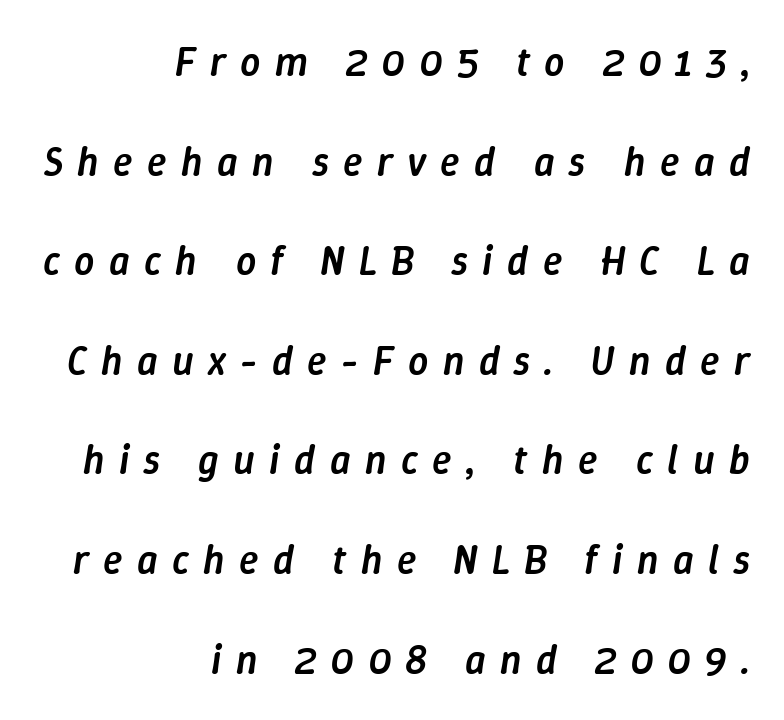
The image shows 40 px semibold type, italic (leaning right); set right-aligned, loose line spacing (2.49x), unusually wide letter spacing (+0.36 em), not underlined; low stroke contrast and a medium x-height.
